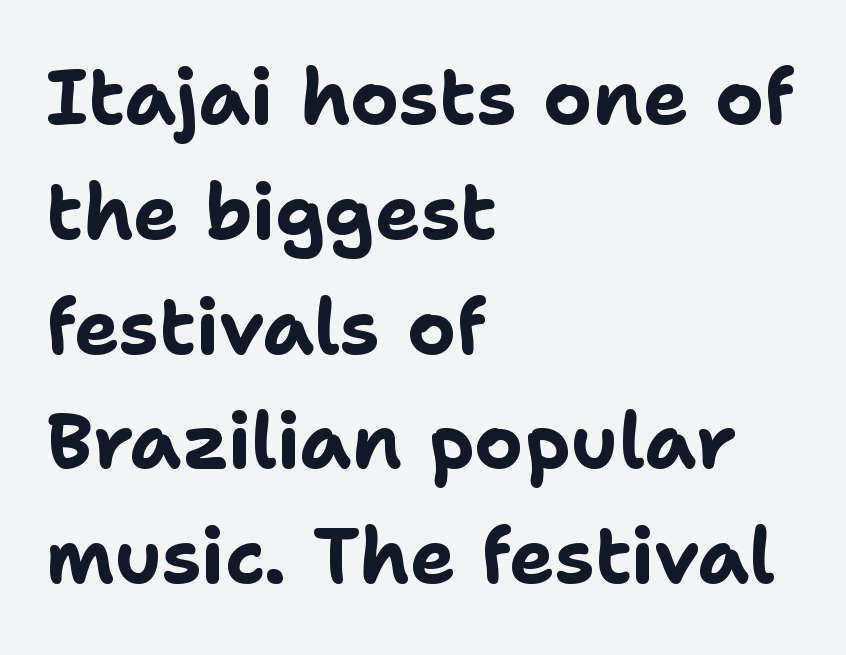
Q: Is the text bold? A: Yes.
Q: Is the text italic (slanted)? A: No, it is upright.
Q: Is the typeface a serif or a sans-serif typeface? A: Sans-serif.
Q: Is the text underlined? A: No.
Q: How is the paragraph aligned? A: Left-aligned.
Q: Is the spacing between letters normal or unusually wide? A: Normal.
Q: Is the spacing between lines tight, normal or loose? A: Normal.
Q: Width (condensed, normal, or wide)? A: Normal.
Q: Stroke contrast? A: Low.
Q: x-height? A: Medium.
Q: Monospaced? A: No.
